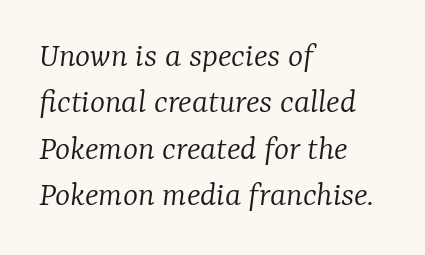
The image shows 36 px light serif type, italic (leaning right); set left-aligned, normal line spacing (1.29x), normal letter spacing, not underlined; low stroke contrast and a medium x-height.
